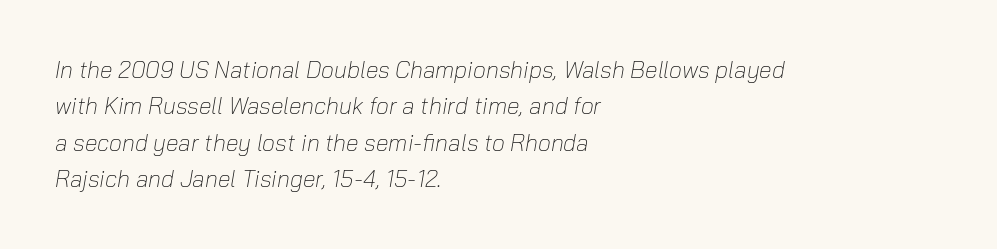
Q: Is the text bold? A: No.
Q: Is the text italic (slanted)? A: Yes, it leans right by about 10 degrees.
Q: Is the text underlined? A: No.
Q: How is the paragraph aligned? A: Left-aligned.
Q: Is the spacing between letters normal or unusually wide? A: Normal.
Q: Is the spacing between lines tight, normal or loose? A: Normal.
